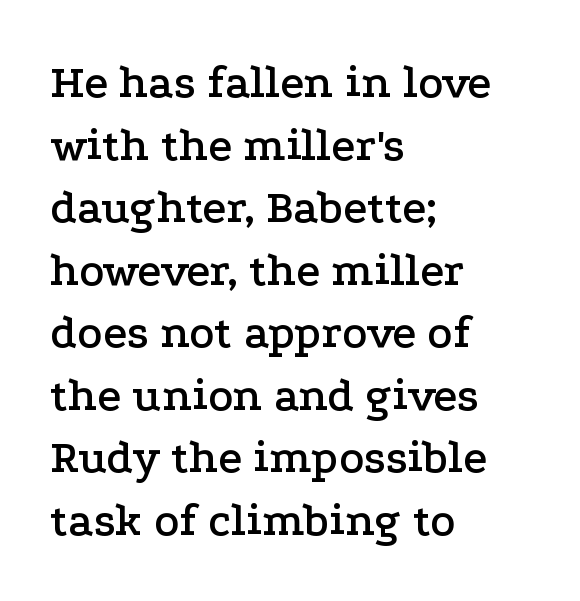
The letters advance in unequal steps, a hallmark of proportional type. The zone under the glyphs is completely vacant. The compositor pushed each line to the left boundary. Each letter's strokes conclude with small projecting serifs. The lettering stays uniformly vertical, giving the passage a roman look. Whoever set this chose a conventional vertical rhythm.
